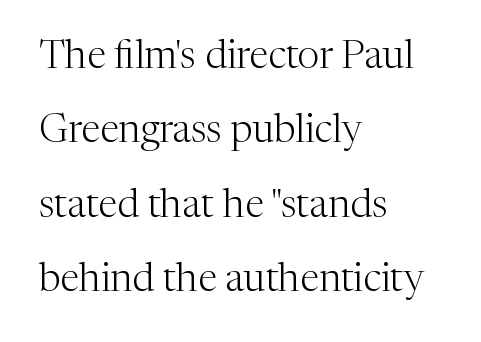
Q: Is the text bold? A: No.
Q: Is the text italic (slanted)? A: No, it is upright.
Q: Is the typeface a serif or a sans-serif typeface? A: Serif.
Q: Is the text underlined? A: No.
Q: How is the paragraph aligned? A: Left-aligned.
Q: Is the spacing between letters normal or unusually wide? A: Normal.
Q: Is the spacing between lines tight, normal or loose? A: Loose.
Q: Width (condensed, normal, or wide)? A: Normal.
Q: Stroke contrast? A: Medium.
Q: x-height? A: Medium.
Q: Monospaced? A: No.
